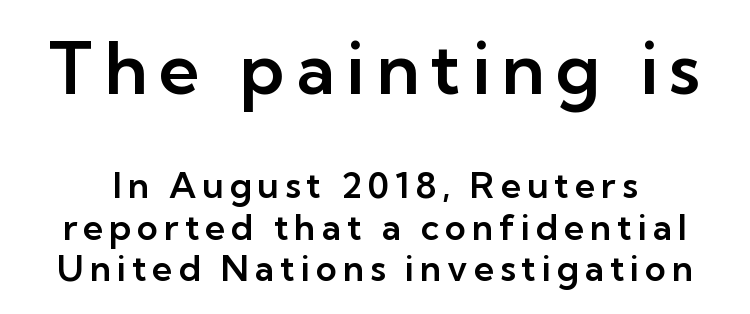
{"serif": "no", "italic": "no", "width": "normal", "stroke_contrast": "low", "x_height": "medium", "monospaced": "no", "underline": "no", "line_spacing": "tight", "line_spacing_ratio": 1.15, "larger_block": "first", "size_ratio": 2.0, "glyph_px": 72}
